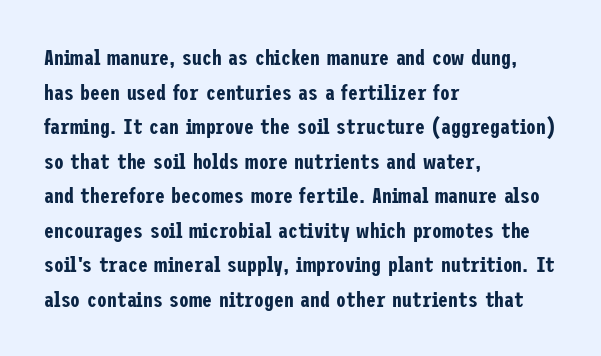
Q: Is the text italic (slanted)? A: No, it is upright.
Q: Is the text underlined? A: No.
Q: How is the paragraph aligned? A: Left-aligned.
Q: Is the spacing between letters normal or unusually wide? A: Normal.
Q: Is the spacing between lines tight, normal or loose? A: Normal.
